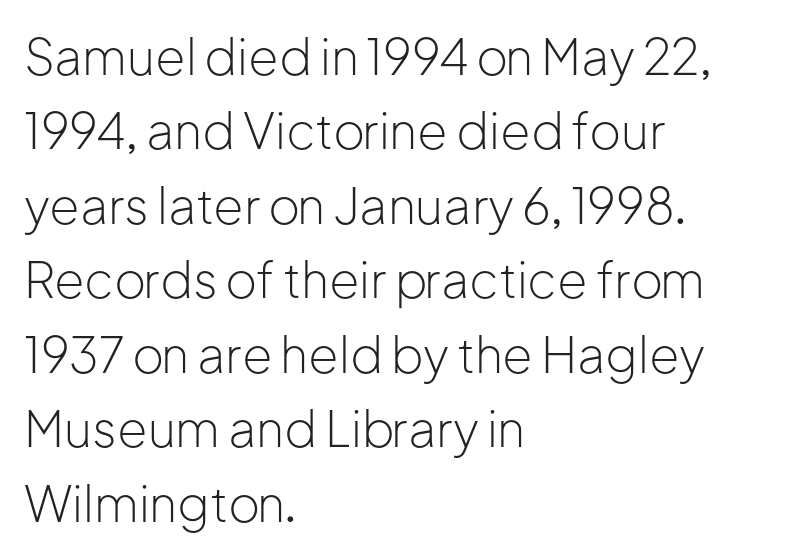
Descenders are the only things crossing below the line. The passage shown is typed in a proportional face where columns would drift. The letterforms sit at book weight or below. What stands out about the letter spacing? Nothing — it is the standard amount.
